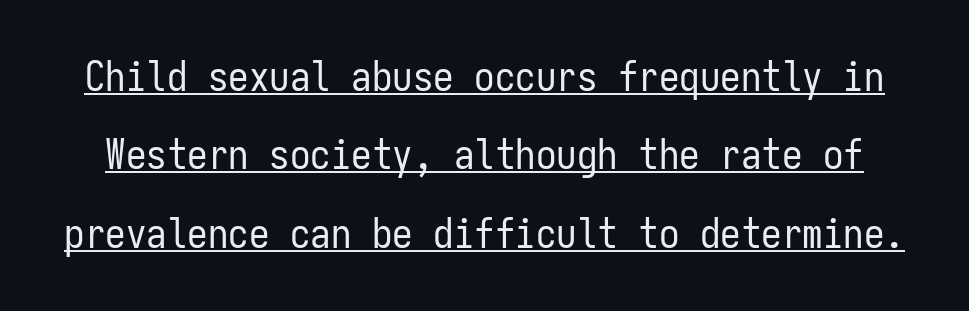
{"serif": "no", "italic": "no", "bold": "no", "weight": "regular", "width": "condensed", "stroke_contrast": "low", "x_height": "medium", "monospaced": "yes", "underline": "yes", "line_spacing": "loose", "line_spacing_ratio": 1.91, "letter_spacing": "normal", "letter_spacing_em": 0.0, "glyph_px": 41}
